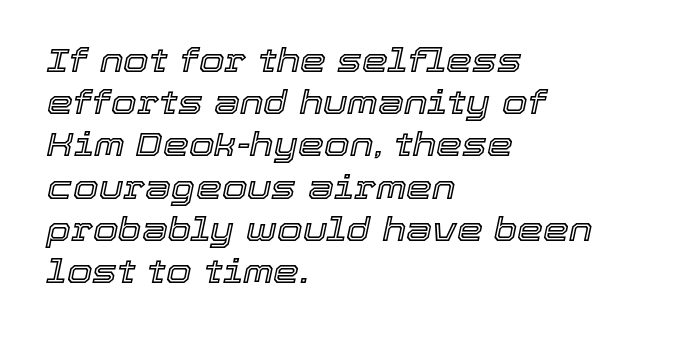
Normally led — the rows are evenly, conventionally spaced. Nobody drew a line under any word here. If you drew a ruler down the left edge, every line would touch it. Short note: letters normally spaced. Italic? Definitely — the glyphs are oblique. You could not count columns in this text — the font is proportionally spaced.
